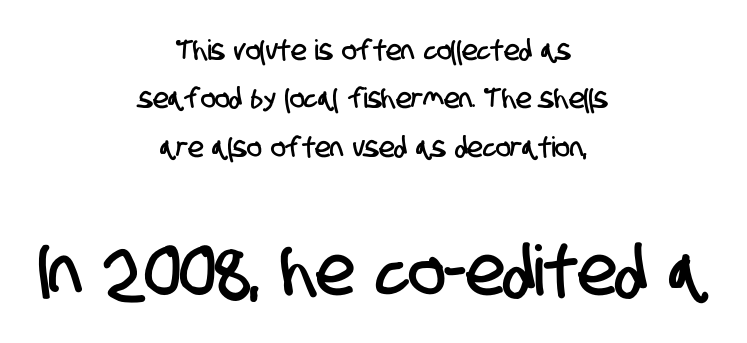
{"serif": "no", "width": "condensed", "stroke_contrast": "low", "x_height": "large", "monospaced": "no", "underline": "no", "align": "center", "line_spacing_ratio": 1.73, "letter_spacing": "normal", "letter_spacing_em": 0.0, "larger_block": "second", "size_ratio": 2.46, "glyph_px": 69}
